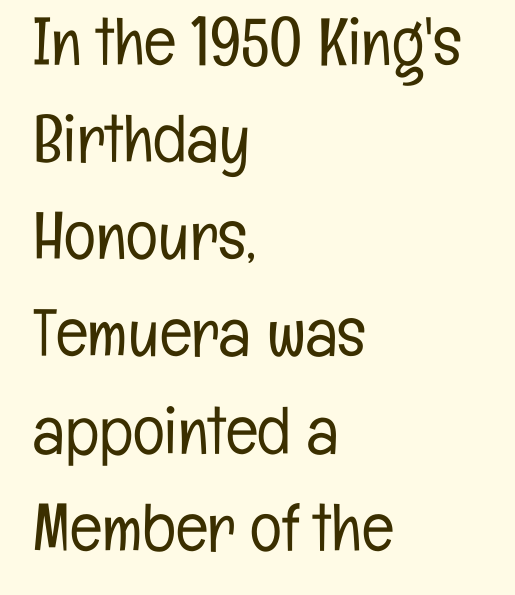
{"serif": "no", "italic": "no", "bold": "no", "weight": "light", "width": "condensed", "stroke_contrast": "low", "x_height": "medium", "monospaced": "no", "underline": "no", "align": "left", "line_spacing": "normal", "line_spacing_ratio": 1.45, "letter_spacing": "normal", "letter_spacing_em": 0.0, "glyph_px": 67}
